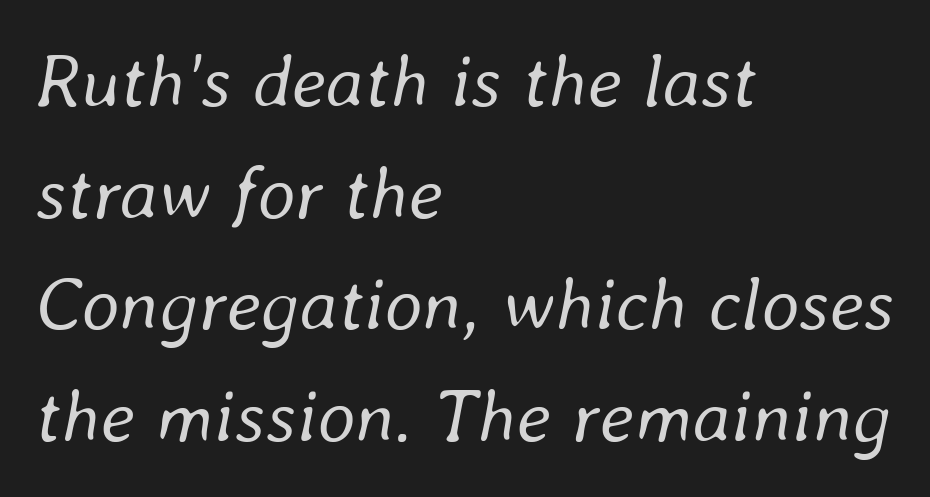
{"italic": "yes", "lean": "right", "slant_degrees": 8, "bold": "no", "weight": "regular", "width": "normal", "stroke_contrast": "low", "x_height": "medium", "monospaced": "no", "underline": "no", "align": "left", "line_spacing": "normal", "line_spacing_ratio": 1.49, "letter_spacing": "normal", "letter_spacing_em": 0.0, "glyph_px": 75}
